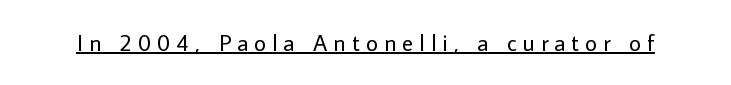
Q: Is the text bold? A: No.
Q: Is the text italic (slanted)? A: No, it is upright.
Q: Is the text underlined? A: Yes.
Q: Is the spacing between letters normal or unusually wide? A: Unusually wide.
